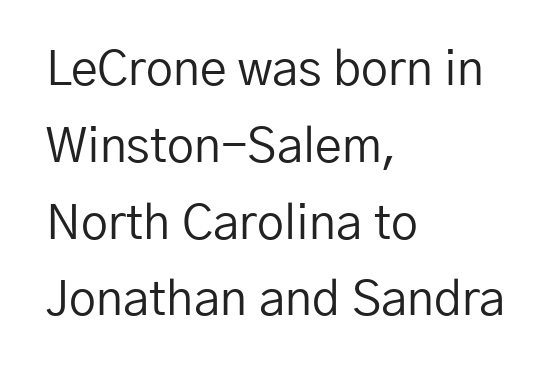
The image shows 48 px regular-weight sans-serif type, upright; set left-aligned, normal line spacing (1.6x), normal letter spacing, not underlined; low stroke contrast and a medium x-height.
